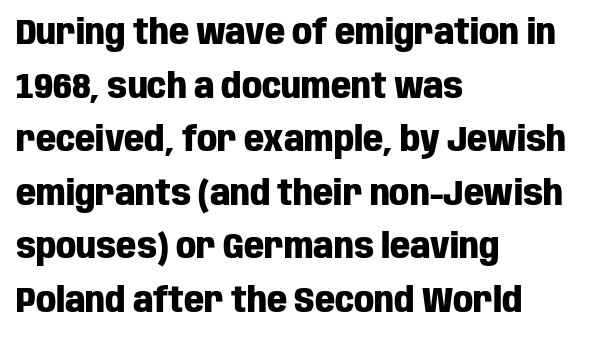
{"serif": "no", "italic": "no", "bold": "yes", "weight": "heavy", "width": "condensed", "stroke_contrast": "low", "x_height": "large", "monospaced": "no", "underline": "no", "align": "left", "line_spacing": "normal", "line_spacing_ratio": 1.53, "letter_spacing": "normal", "letter_spacing_em": 0.0, "glyph_px": 35}
